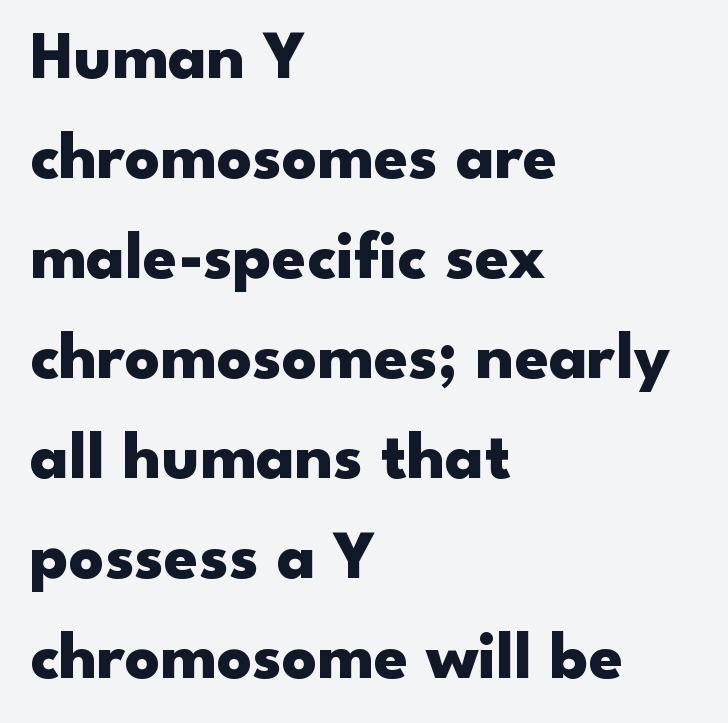
Q: Is the text bold? A: Yes.
Q: Is the text italic (slanted)? A: No, it is upright.
Q: Is the typeface a serif or a sans-serif typeface? A: Sans-serif.
Q: Is the text underlined? A: No.
Q: How is the paragraph aligned? A: Left-aligned.
Q: Is the spacing between letters normal or unusually wide? A: Normal.
Q: Is the spacing between lines tight, normal or loose? A: Normal.
Q: Width (condensed, normal, or wide)? A: Wide.
Q: Stroke contrast? A: Low.
Q: x-height? A: Small.
Q: Monospaced? A: No.
